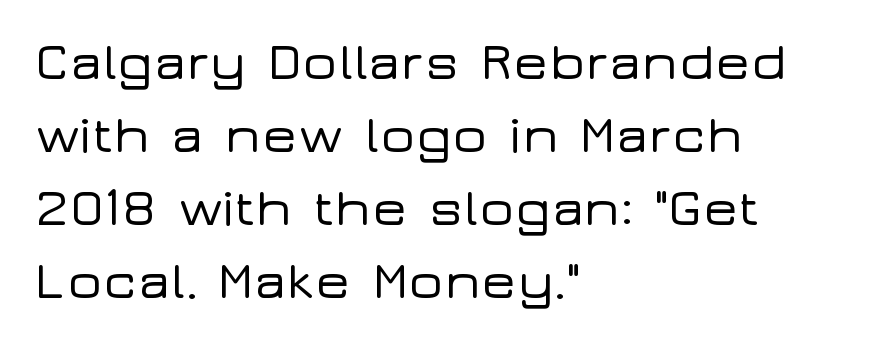
{"serif": "no", "italic": "no", "width": "wide", "stroke_contrast": "low", "x_height": "medium", "monospaced": "no", "underline": "no", "align": "left", "line_spacing": "normal", "line_spacing_ratio": 1.38, "letter_spacing": "normal", "letter_spacing_em": 0.0, "glyph_px": 53}
